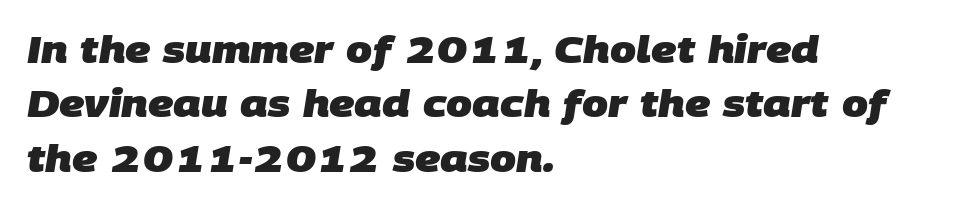
Q: Is the text bold? A: Yes.
Q: Is the typeface a serif or a sans-serif typeface? A: Sans-serif.
Q: Is the text underlined? A: No.
Q: How is the paragraph aligned? A: Left-aligned.
Q: Is the spacing between letters normal or unusually wide? A: Normal.
Q: Is the spacing between lines tight, normal or loose? A: Normal.
Q: Width (condensed, normal, or wide)? A: Normal.
Q: Stroke contrast? A: Low.
Q: x-height? A: Large.
Q: Monospaced? A: No.
